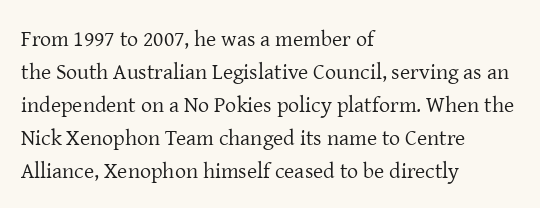
{"italic": "no", "bold": "no", "underline": "no", "align": "left", "line_spacing": "normal", "line_spacing_ratio": 1.5, "letter_spacing": "normal", "letter_spacing_em": 0.0, "glyph_px": 22}
